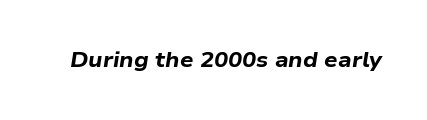
{"italic": "yes", "lean": "right", "slant_degrees": 9, "bold": "yes", "underline": "no", "letter_spacing": "normal", "letter_spacing_em": 0.0, "glyph_px": 21}
